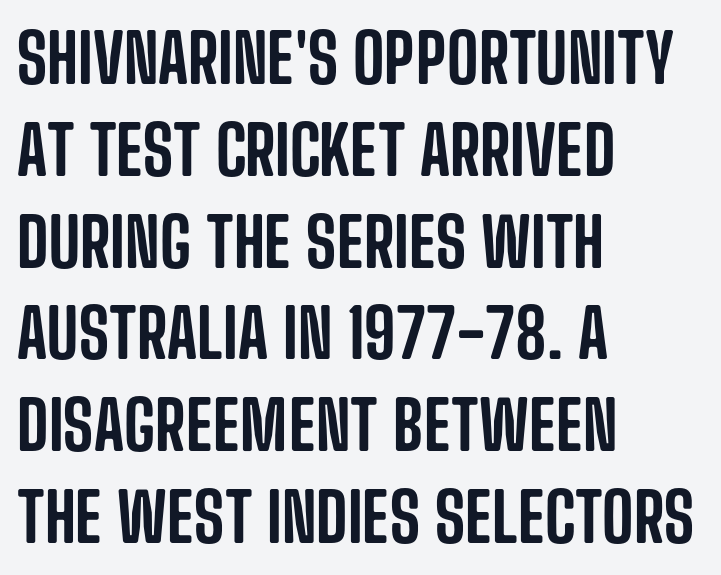
The rendering anchors every line to the left-hand side. The passage shown is typeset with a sans-serif family. Character widths vary here, with narrow letters taking less room than wide ones. Does extra space separate the letters? No, they use regular spacing.
